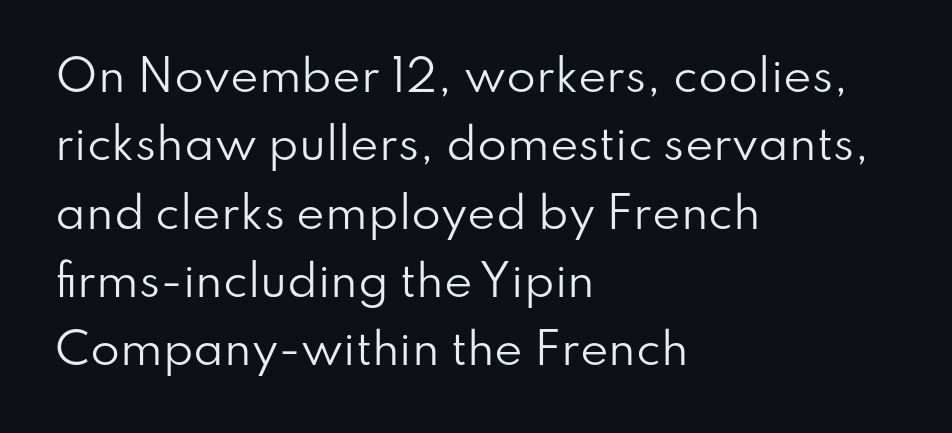
Q: Is the text bold? A: No.
Q: Is the text italic (slanted)? A: No, it is upright.
Q: Is the typeface a serif or a sans-serif typeface? A: Sans-serif.
Q: Is the text underlined? A: No.
Q: How is the paragraph aligned? A: Left-aligned.
Q: Is the spacing between letters normal or unusually wide? A: Normal.
Q: Is the spacing between lines tight, normal or loose? A: Normal.
Q: Width (condensed, normal, or wide)? A: Normal.
Q: Stroke contrast? A: Low.
Q: x-height? A: Small.
Q: Monospaced? A: No.
